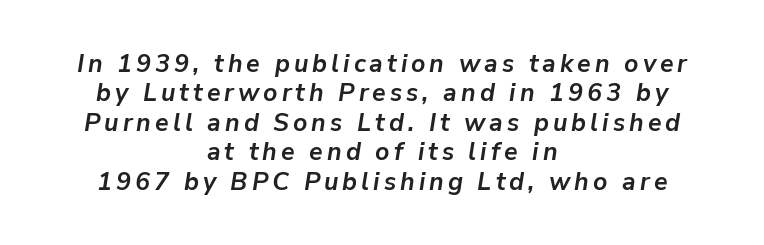
The image shows 25 px bold type, italic (leaning right); set centered, line spacing 1.18x, not underlined.
